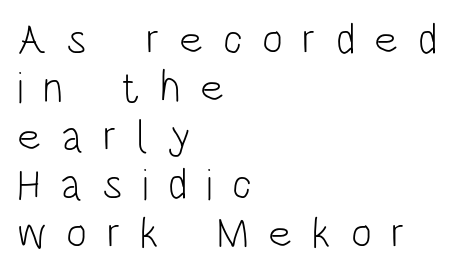
The image shows 44 px light, condensed sans-serif type, upright; set left-aligned, tight line spacing (1.1x), unusually wide letter spacing (+0.44 em), not underlined; low stroke contrast and a large x-height.
